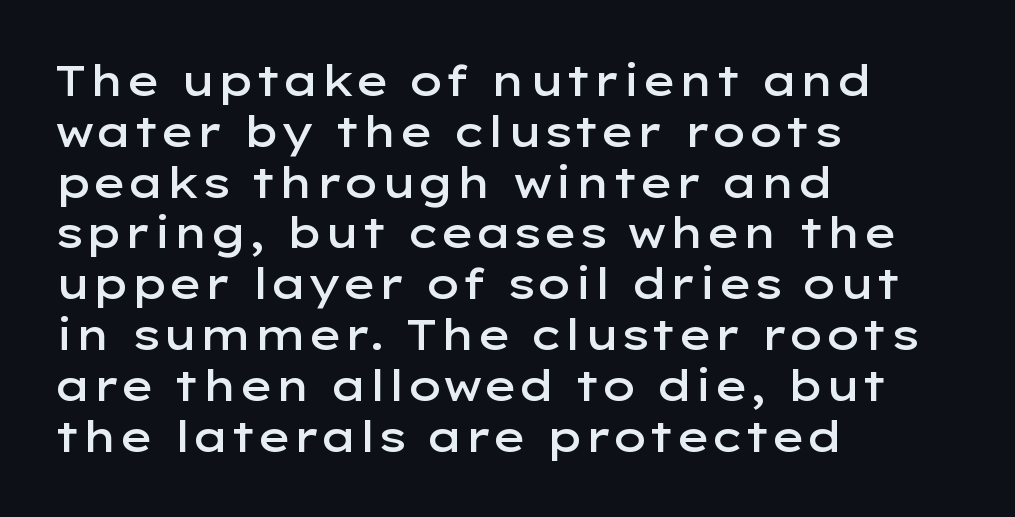
Rendered with straight, roman letterforms. Letters rest on an invisible, unmarked baseline. The rendering uses natural spacing where letterforms have individual widths. Nobody touched the tracking dial on this one. A somewhat darkened texture: the type is semibold rather than bold.
